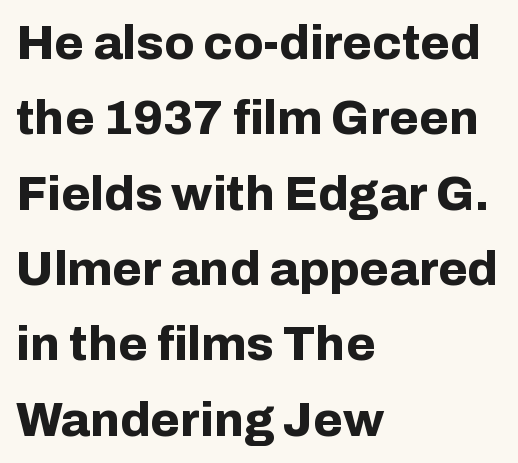
The image shows 48 px bold sans-serif type, upright; set left-aligned, normal line spacing (1.57x), normal letter spacing, not underlined; low stroke contrast and a medium x-height.
